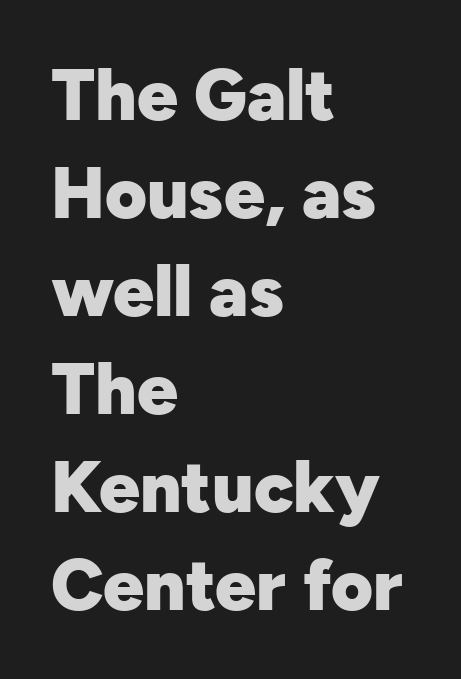
Q: Is the text bold? A: Yes.
Q: Is the text italic (slanted)? A: No, it is upright.
Q: Is the typeface a serif or a sans-serif typeface? A: Sans-serif.
Q: Is the text underlined? A: No.
Q: How is the paragraph aligned? A: Left-aligned.
Q: Is the spacing between letters normal or unusually wide? A: Normal.
Q: Is the spacing between lines tight, normal or loose? A: Normal.
Q: Width (condensed, normal, or wide)? A: Normal.
Q: Stroke contrast? A: Low.
Q: x-height? A: Medium.
Q: Monospaced? A: No.
